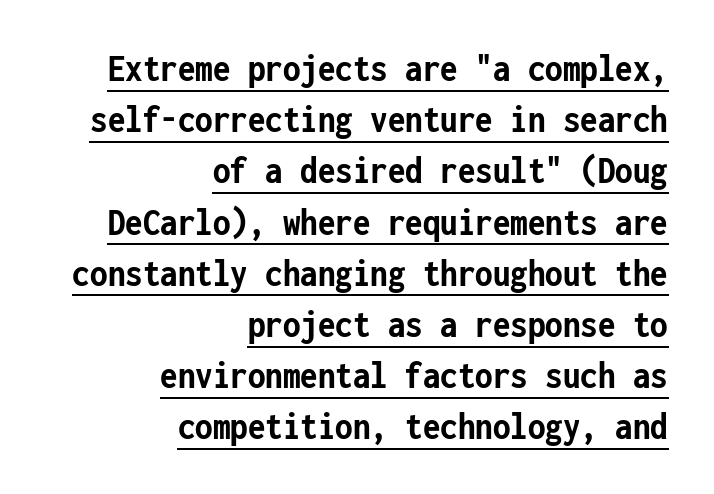
The image shows 40 px semibold, condensed sans-serif type, upright, monospaced; set right-aligned, normal line spacing (1.28x), normal letter spacing, underlined; low stroke contrast and a medium x-height.
